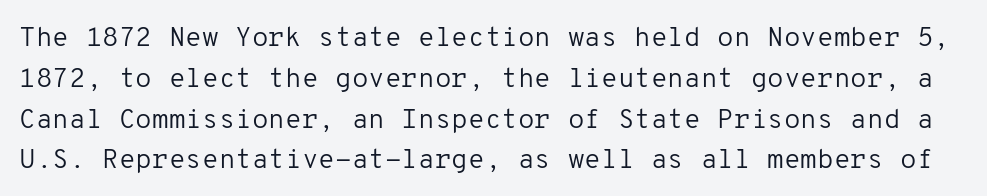
The image shows 27 px text type, upright; set normal line spacing (1.51x), normal letter spacing, not underlined.
